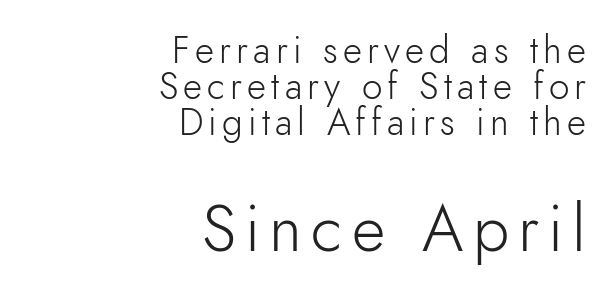
Q: Is the text bold? A: No.
Q: Is the text italic (slanted)? A: No, it is upright.
Q: Is the typeface a serif or a sans-serif typeface? A: Sans-serif.
Q: Is the text underlined? A: No.
Q: How is the paragraph aligned? A: Right-aligned.
Q: Is the spacing between lines tight, normal or loose? A: Tight.
Q: Which block of text is set in a larger size, the first (top) or the second (bottom)? A: The second (bottom) one.
Q: Width (condensed, normal, or wide)? A: Normal.
Q: Stroke contrast? A: Low.
Q: x-height? A: Small.
Q: Monospaced? A: No.
